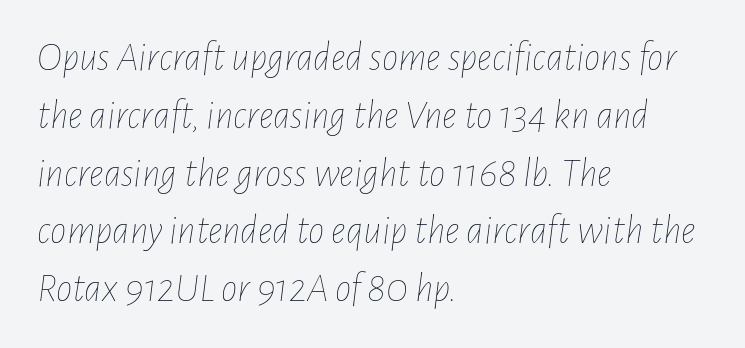
The glyphs are unaccompanied by any horizontal stroke below them. Each new line begins a customary step beneath the previous one. The letters advance in unequal steps, a hallmark of proportional type. These lines stack with their left ends in a neat column.
